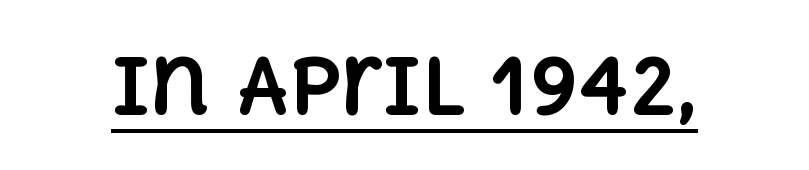
Each letter keeps its own natural width here, so spacing adapts to shape. Characters follow at the spacing the type designer built in. Emphasis by weight is at full strength: bold. The sample's only ornament is a line tracing under the words. Every stem runs plumb, perpendicular to the baseline.
